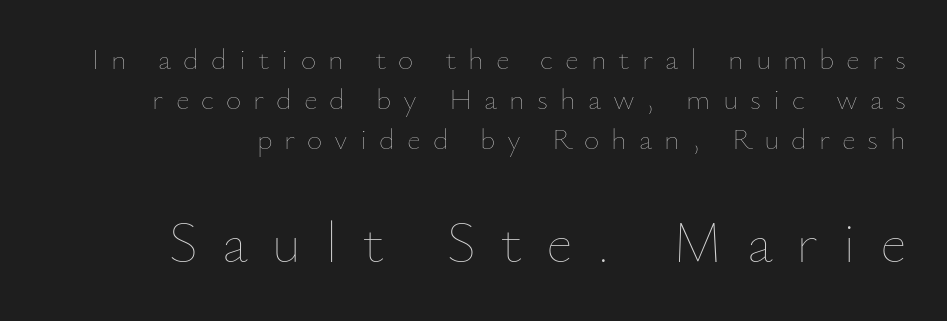
{"italic": "no", "bold": "no", "weight": "thin", "width": "normal", "stroke_contrast": "low", "x_height": "small", "monospaced": "no", "underline": "no", "line_spacing": "normal", "line_spacing_ratio": 1.33, "letter_spacing": "wide", "letter_spacing_em": 0.4, "larger_block": "second", "size_ratio": 1.97, "glyph_px": 59}
